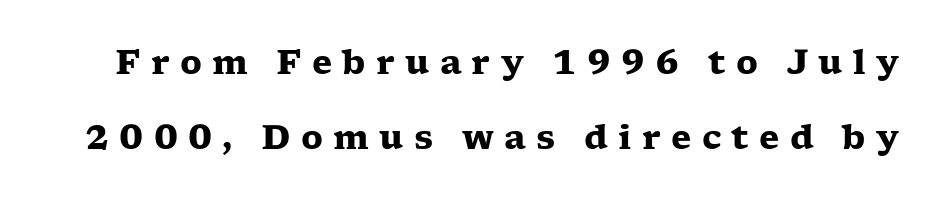
Q: Is the text bold? A: Yes.
Q: Is the text italic (slanted)? A: No, it is upright.
Q: Is the typeface a serif or a sans-serif typeface? A: Serif.
Q: Is the text underlined? A: No.
Q: Is the spacing between letters normal or unusually wide? A: Unusually wide.
Q: Is the spacing between lines tight, normal or loose? A: Loose.
Q: Width (condensed, normal, or wide)? A: Wide.
Q: Stroke contrast? A: Low.
Q: x-height? A: Medium.
Q: Monospaced? A: No.
